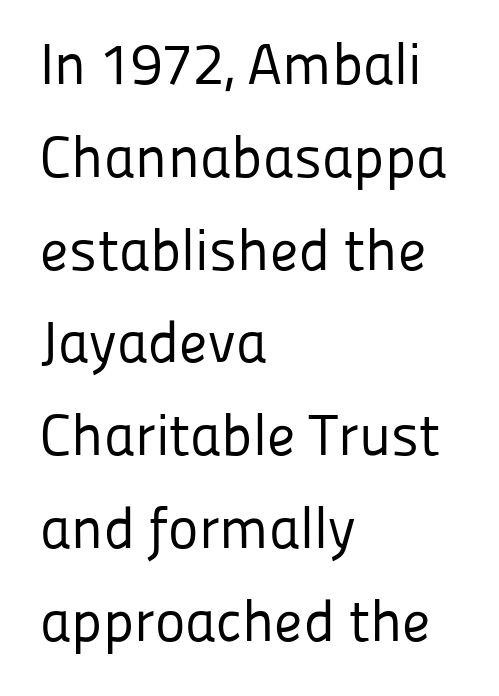
The rendering anchors every line to the left-hand side. Beneath every word, the page is bare. The designer went with a sans here, leaving each stem footless. Nobody touched the tracking dial on this one.
